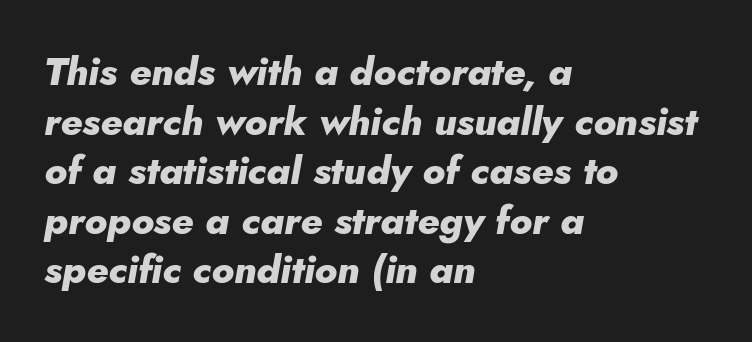
The image shows 39 px heavy type, italic (leaning right); set left-aligned, normal line spacing (1.27x), normal letter spacing, not underlined; low stroke contrast and a small x-height.
